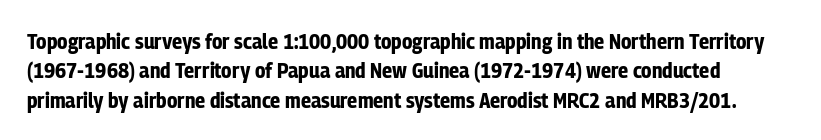
The image shows 22 px bold type, upright; set normal line spacing (1.34x), normal letter spacing, not underlined.
